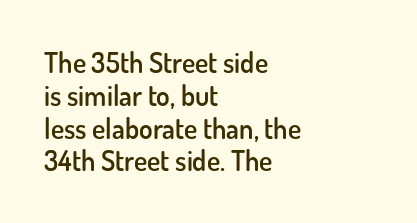
Q: Is the text bold? A: Semi-bold.
Q: Is the text italic (slanted)? A: No, it is upright.
Q: Is the typeface a serif or a sans-serif typeface? A: Sans-serif.
Q: Is the text underlined? A: No.
Q: How is the paragraph aligned? A: Left-aligned.
Q: Is the spacing between letters normal or unusually wide? A: Normal.
Q: Width (condensed, normal, or wide)? A: Normal.
Q: Stroke contrast? A: Low.
Q: x-height? A: Small.
Q: Monospaced? A: No.
